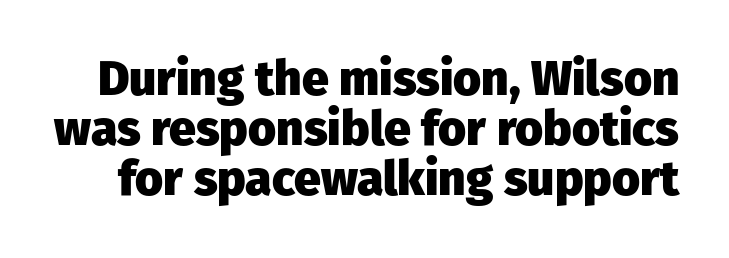
The letters sit at their default tracking, neither squeezed nor spread. Ascenders rise straight up at ninety degrees. Looks like regular typesetting: each glyph gets only the width it needs. The sample has been set heavy, in full bold. Does the type have serifs? No, each stem ends abruptly. Unmarked baselines from the first word to the last.
